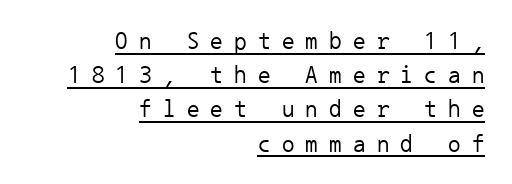
The image shows 25 px text type, upright; set right-aligned, normal line spacing (1.37x), unusually wide letter spacing (+0.45 em), underlined.
